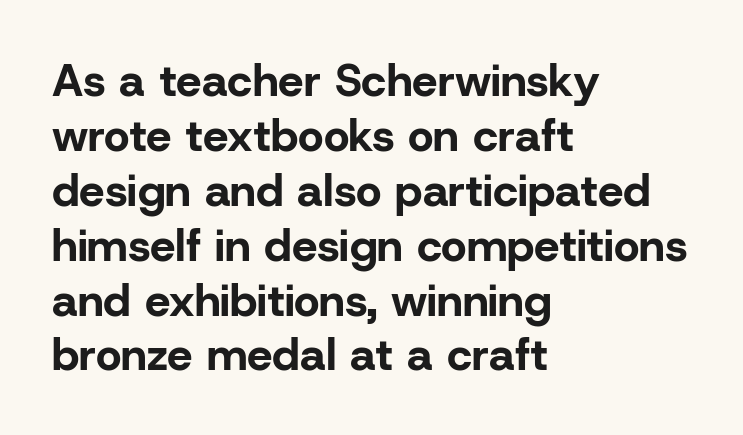
The image shows 45 px bold sans-serif type, upright; set left-aligned, line spacing 1.22x, normal letter spacing, not underlined; low stroke contrast and a medium x-height.
